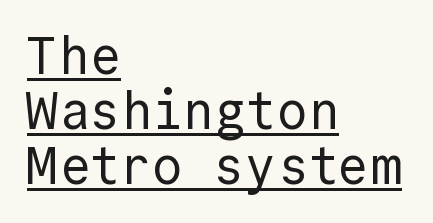
The image shows 52 px regular-weight sans-serif type, upright, monospaced; set left-aligned, tight line spacing (1.06x), normal letter spacing, underlined; a medium x-height.
